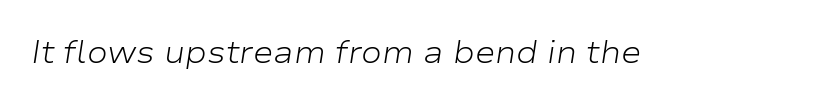
Q: Is the text bold? A: No.
Q: Is the text italic (slanted)? A: Yes, it leans right by about 9 degrees.
Q: Is the text underlined? A: No.
Q: Is the spacing between letters normal or unusually wide? A: Normal.
Q: Width (condensed, normal, or wide)? A: Wide.
Q: Stroke contrast? A: Low.
Q: x-height? A: Medium.
Q: Monospaced? A: No.
